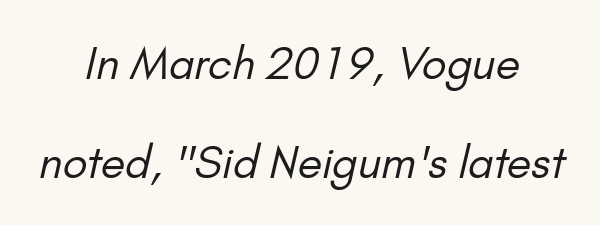
{"serif": "no", "bold": "no", "weight": "regular", "width": "normal", "stroke_contrast": "low", "x_height": "small", "monospaced": "no", "underline": "no", "align": "center", "line_spacing": "loose", "line_spacing_ratio": 2.25, "letter_spacing": "normal", "letter_spacing_em": 0.0, "glyph_px": 44}
